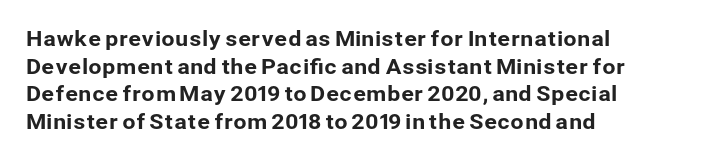
Line starts are locked; line ends wander. Leading matches the norm, producing a regular column. Characters remain perfectly vertical along every line. The area under the type is left untouched. Caption: standard tracking, unaltered.
